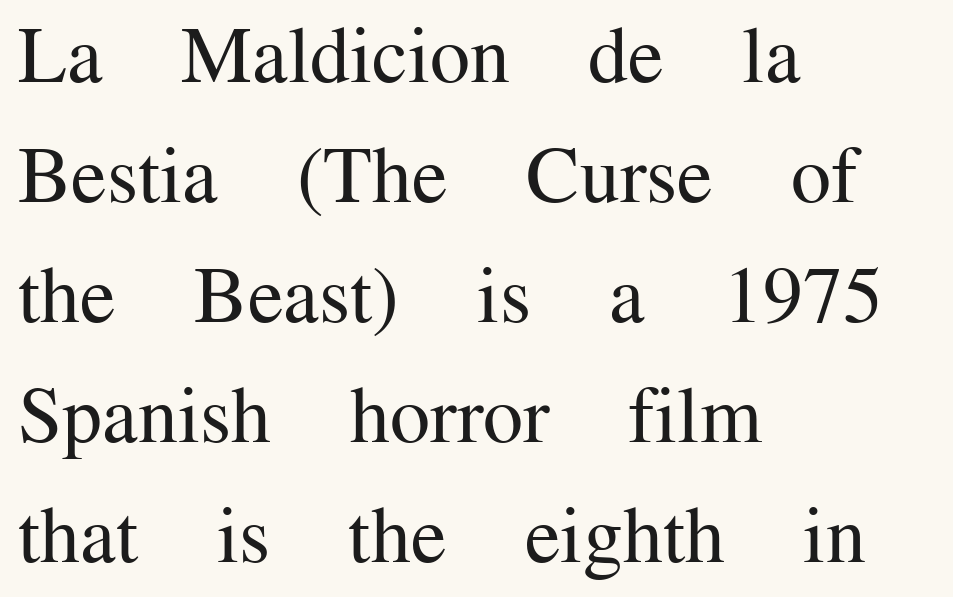
Q: Is the text bold? A: No.
Q: Is the text italic (slanted)? A: No, it is upright.
Q: Is the typeface a serif or a sans-serif typeface? A: Serif.
Q: Is the text underlined? A: No.
Q: How is the paragraph aligned? A: Left-aligned.
Q: Is the spacing between letters normal or unusually wide? A: Normal.
Q: Is the spacing between lines tight, normal or loose? A: Normal.
Q: Width (condensed, normal, or wide)? A: Normal.
Q: Stroke contrast? A: Medium.
Q: x-height? A: Medium.
Q: Monospaced? A: No.
